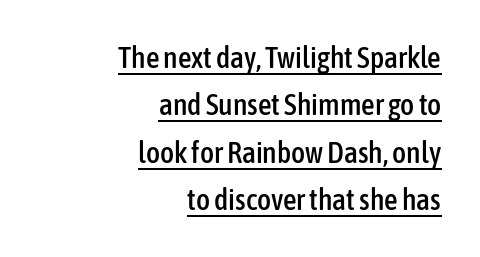
The image shows 30 px condensed sans-serif type, upright; set right-aligned, normal line spacing (1.58x), normal letter spacing, underlined; low stroke contrast and a medium x-height.
